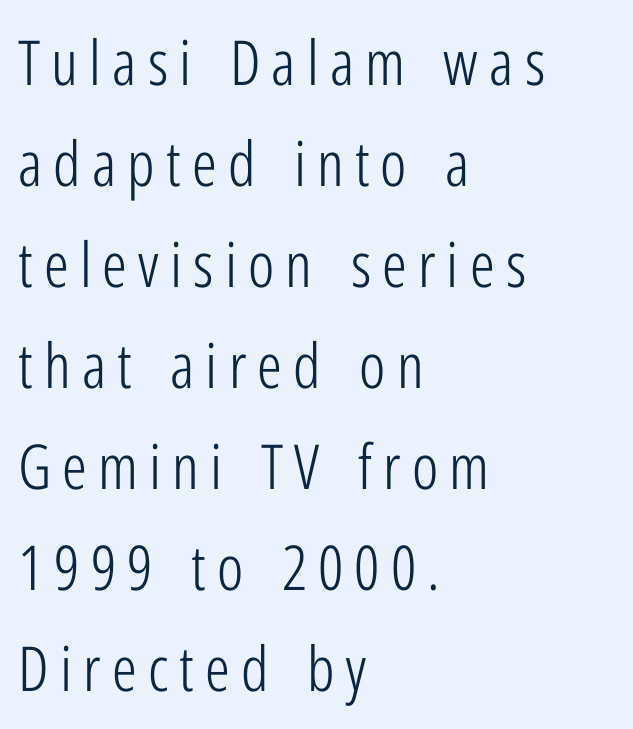
Q: Is the text bold? A: No.
Q: Is the text italic (slanted)? A: No, it is upright.
Q: Is the typeface a serif or a sans-serif typeface? A: Sans-serif.
Q: Is the text underlined? A: No.
Q: How is the paragraph aligned? A: Left-aligned.
Q: Is the spacing between lines tight, normal or loose? A: Normal.
Q: Width (condensed, normal, or wide)? A: Condensed.
Q: Stroke contrast? A: Low.
Q: x-height? A: Medium.
Q: Monospaced? A: No.
